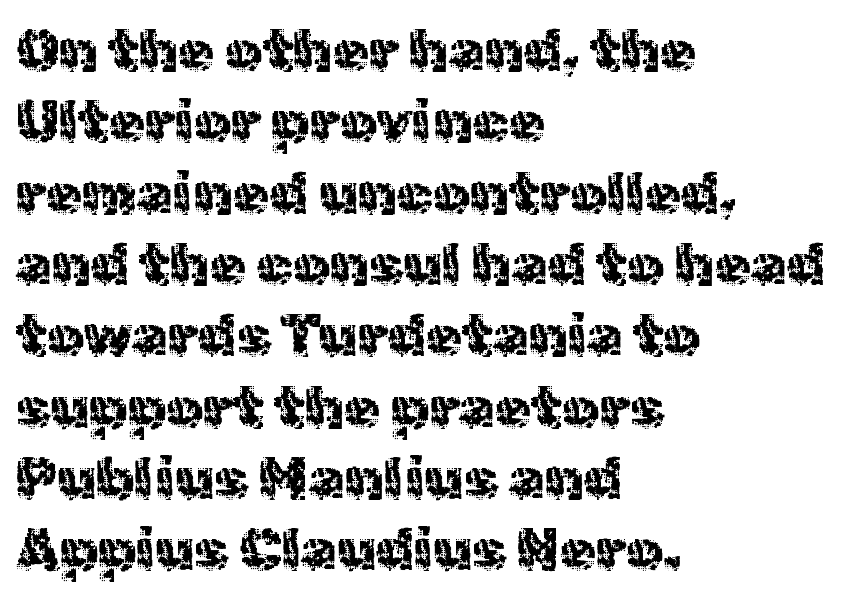
Summary of weight: not heavy and not bold. Classification — sans serif. Notice how the stems are strictly vertical — no italics here. These lines keep a tight, regular rhythm from letter to letter.
